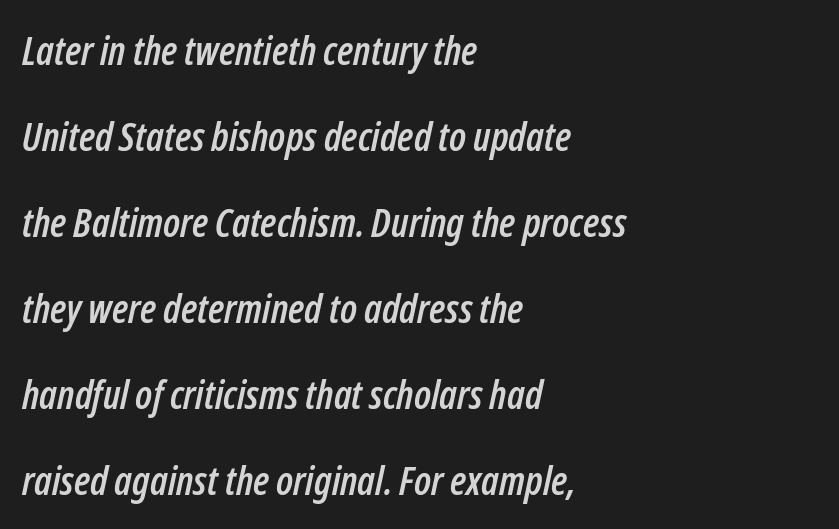
{"italic": "yes", "lean": "right", "slant_degrees": 12, "width": "condensed", "stroke_contrast": "low", "x_height": "medium", "monospaced": "no", "underline": "no", "align": "left", "line_spacing": "loose", "line_spacing_ratio": 2.15, "letter_spacing": "normal", "letter_spacing_em": 0.0, "glyph_px": 40}
